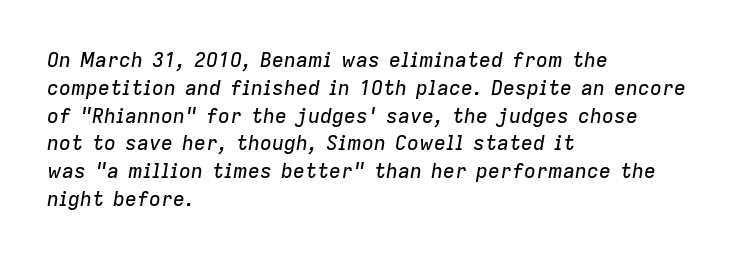
{"italic": "yes", "lean": "right", "slant_degrees": 9, "underline": "no", "align": "left", "line_spacing": "normal", "line_spacing_ratio": 1.39, "letter_spacing": "normal", "letter_spacing_em": 0.0, "glyph_px": 20}
